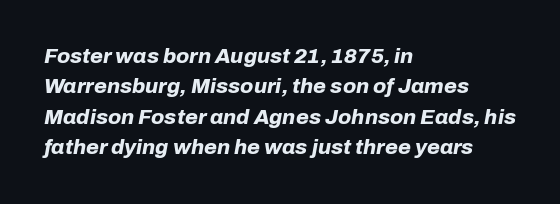
{"italic": "yes", "lean": "right", "slant_degrees": 10, "bold": "yes", "underline": "no", "align": "left", "line_spacing": "normal", "line_spacing_ratio": 1.45, "letter_spacing": "normal", "letter_spacing_em": 0.0, "glyph_px": 21}
